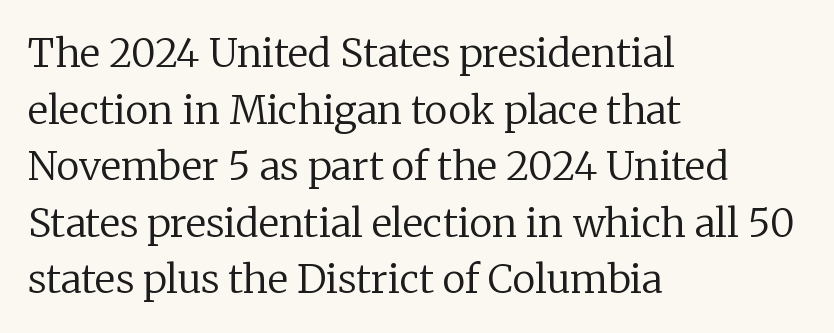
{"serif": "yes", "italic": "no", "bold": "no", "weight": "regular", "width": "normal", "stroke_contrast": "low", "x_height": "medium", "monospaced": "no", "underline": "no", "align": "left", "line_spacing": "normal", "line_spacing_ratio": 1.45, "letter_spacing": "normal", "letter_spacing_em": 0.0, "glyph_px": 39}
